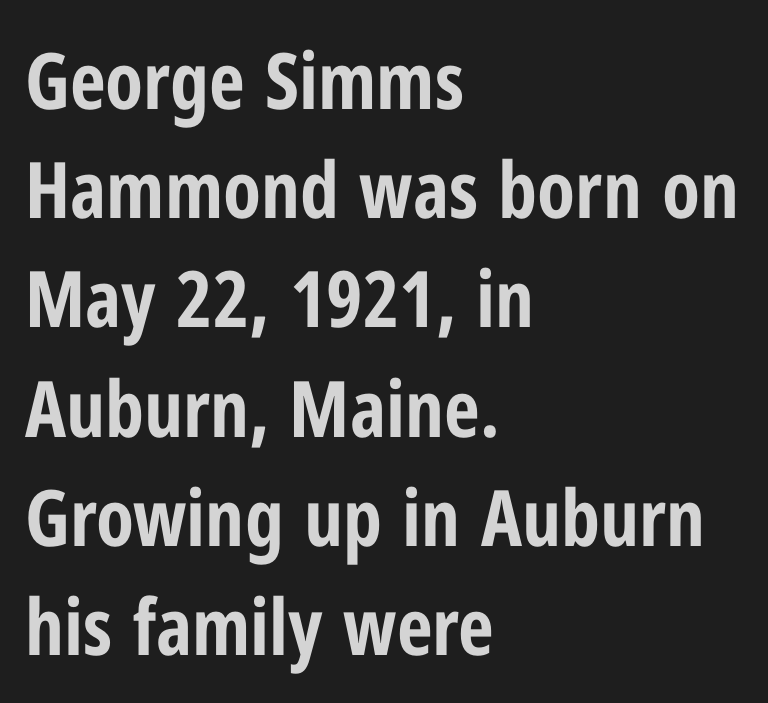
The image shows 78 px bold, condensed sans-serif type, upright; set left-aligned, normal line spacing (1.4x), normal letter spacing, not underlined; low stroke contrast and a medium x-height.
